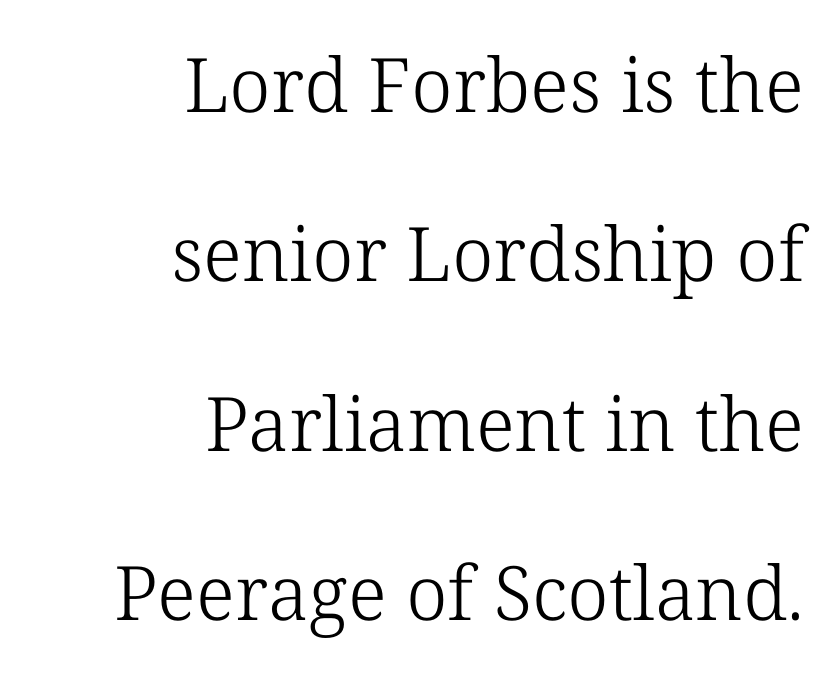
{"serif": "yes", "italic": "no", "bold": "no", "weight": "light", "width": "normal", "stroke_contrast": "low", "x_height": "medium", "monospaced": "no", "underline": "no", "align": "right", "line_spacing": "loose", "line_spacing_ratio": 2.26, "letter_spacing": "normal", "letter_spacing_em": 0.0, "glyph_px": 75}
